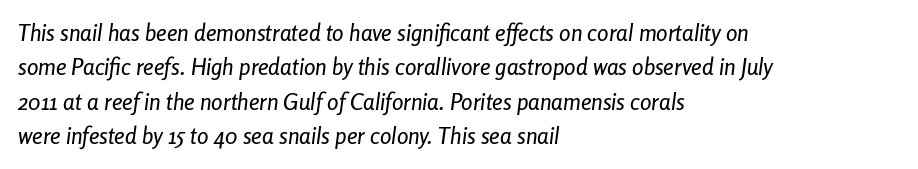
The image shows 23 px text type, italic (leaning right); set left-aligned, normal line spacing (1.5x), normal letter spacing, not underlined.
